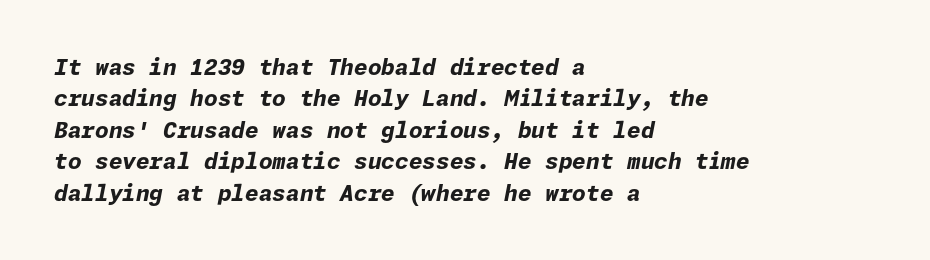
{"italic": "yes", "lean": "right", "slant_degrees": 11, "bold": "yes", "underline": "no", "align": "left", "line_spacing": "normal", "line_spacing_ratio": 1.43, "letter_spacing": "normal", "letter_spacing_em": 0.0, "glyph_px": 22}
